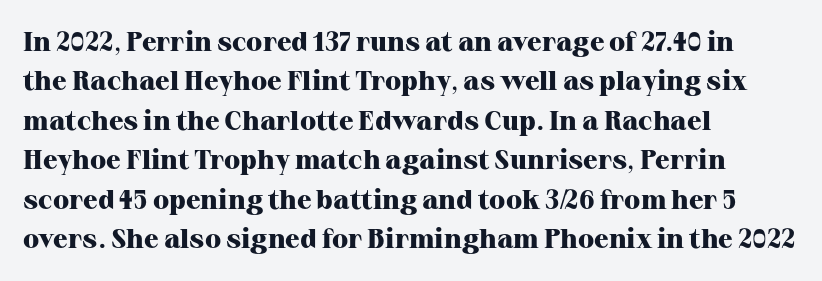
{"italic": "no", "bold": "yes", "underline": "no", "align": "left", "line_spacing": "normal", "line_spacing_ratio": 1.46, "letter_spacing": "normal", "letter_spacing_em": 0.0, "glyph_px": 27}
